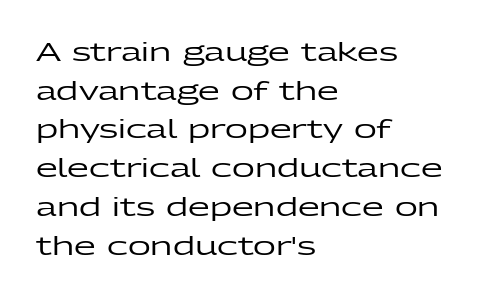
Inter-character spacing is left at the font's built-in metrics. Quick note: underline off. Horizontal alignment here is leftward, the default for most running prose. Posture: vertical. Line spacing here is normal.
